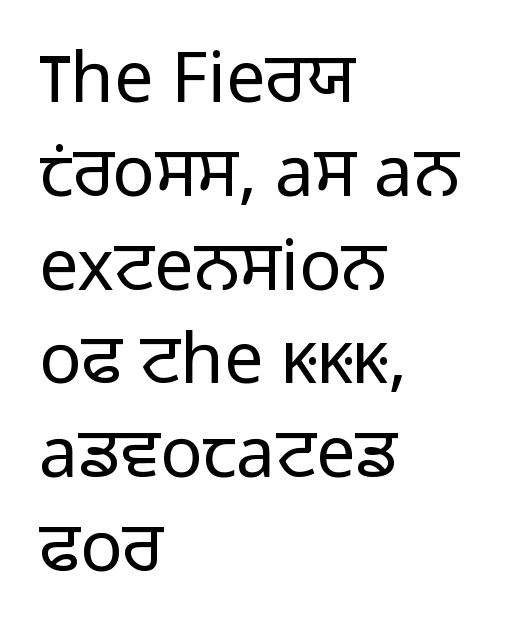
This is not heavy type; no bold has been used. Does the type have serifs? No, each stem ends abruptly. Type without underlining. A typesetter would mark this as roman, not italic. Left-aligned paragraph, ragged on the right. Summary of vertical rhythm: regular, with standard interline spacing.
